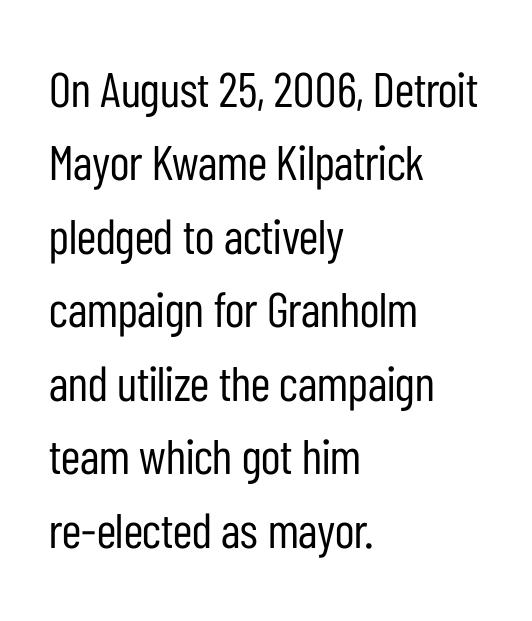
{"serif": "no", "italic": "no", "bold": "no", "weight": "regular", "width": "condensed", "stroke_contrast": "low", "x_height": "medium", "monospaced": "no", "underline": "no", "align": "left", "line_spacing": "normal", "line_spacing_ratio": 1.5, "letter_spacing": "normal", "letter_spacing_em": 0.0, "glyph_px": 49}
